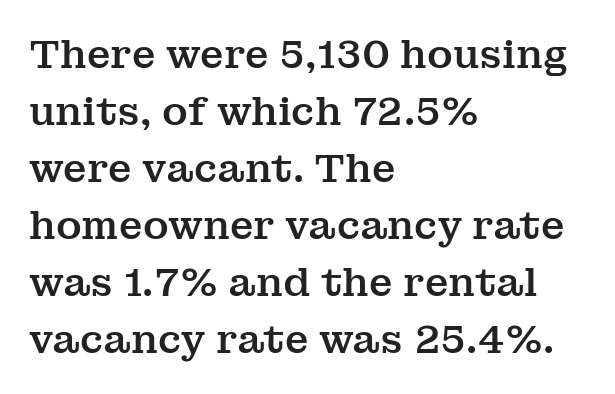
What stands out about the letter spacing? Nothing — it is the standard amount. The face used here is proportionally spaced, like ordinary book or web type. Check under the words: just untouched page. The rendering anchors every line to the left-hand side. The rendering uses a moderate line-height, typical for paragraphs.
